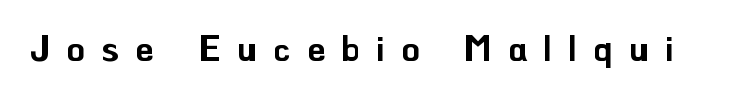
Q: Is the text italic (slanted)? A: No, it is upright.
Q: Is the typeface a serif or a sans-serif typeface? A: Sans-serif.
Q: Is the text underlined? A: No.
Q: Is the spacing between letters normal or unusually wide? A: Unusually wide.
Q: Width (condensed, normal, or wide)? A: Normal.
Q: Stroke contrast? A: Low.
Q: x-height? A: Small.
Q: Monospaced? A: No.
